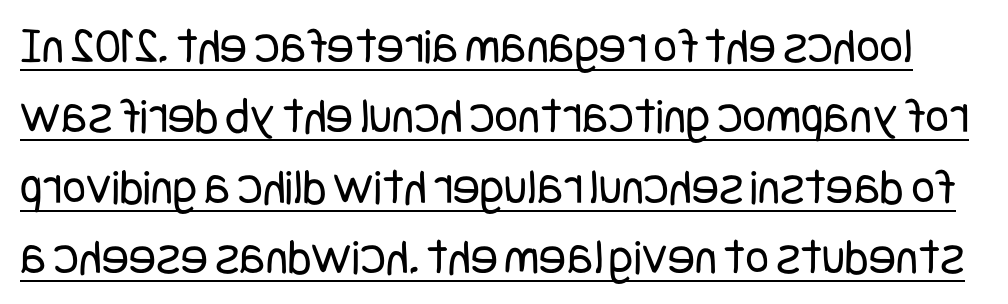
The image shows 51 px regular-weight, condensed sans-serif type, upright; set normal line spacing (1.38x), normal letter spacing, underlined; low stroke contrast and a large x-height.
